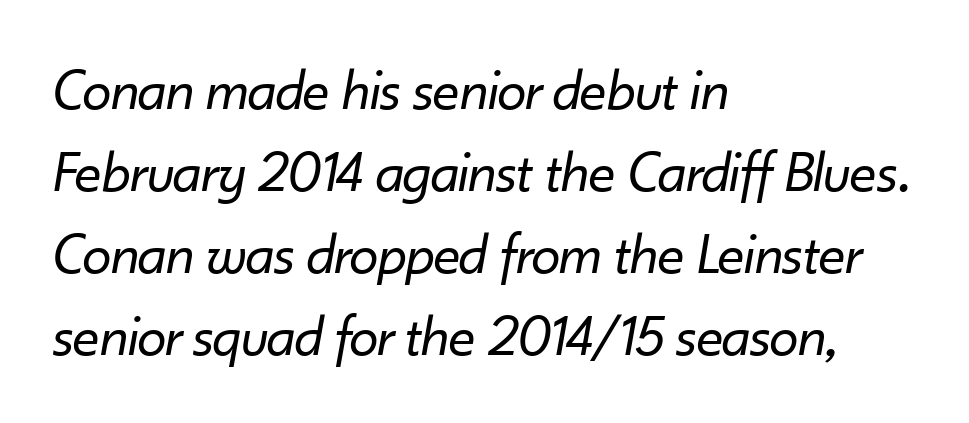
Q: Is the text bold? A: No.
Q: Is the text italic (slanted)? A: Yes, it leans right by about 10 degrees.
Q: Is the text underlined? A: No.
Q: How is the paragraph aligned? A: Left-aligned.
Q: Is the spacing between letters normal or unusually wide? A: Normal.
Q: Is the spacing between lines tight, normal or loose? A: Normal.
Q: Width (condensed, normal, or wide)? A: Normal.
Q: Stroke contrast? A: Low.
Q: x-height? A: Small.
Q: Monospaced? A: No.
